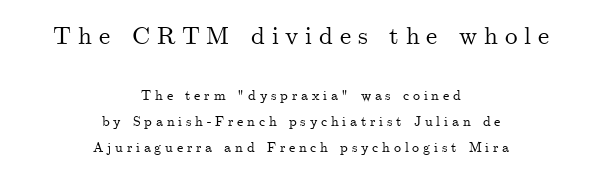
Q: Is the text italic (slanted)? A: No, it is upright.
Q: Is the text underlined? A: No.
Q: How is the paragraph aligned? A: Centered.
Q: Is the spacing between letters normal or unusually wide? A: Unusually wide.
Q: Which block of text is set in a larger size, the first (top) or the second (bottom)? A: The first (top) one.
